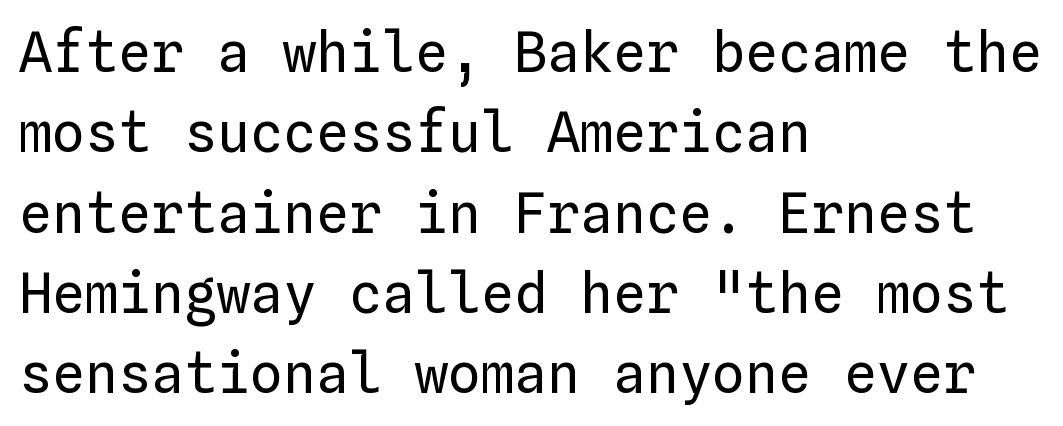
{"italic": "no", "bold": "no", "weight": "regular", "width": "normal", "stroke_contrast": "low", "x_height": "medium", "monospaced": "yes", "underline": "no", "align": "left", "line_spacing": "normal", "line_spacing_ratio": 1.46, "letter_spacing": "normal", "letter_spacing_em": 0.0, "glyph_px": 55}
